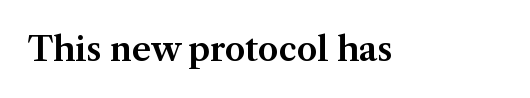
The baseline area is clear. The passage shown is typed in a proportional face where columns would drift. Unlike italic type, these characters show no tilt at all. What stands out about the letter spacing? Nothing — it is the standard amount. The passage shown is typeset with a serif family.
